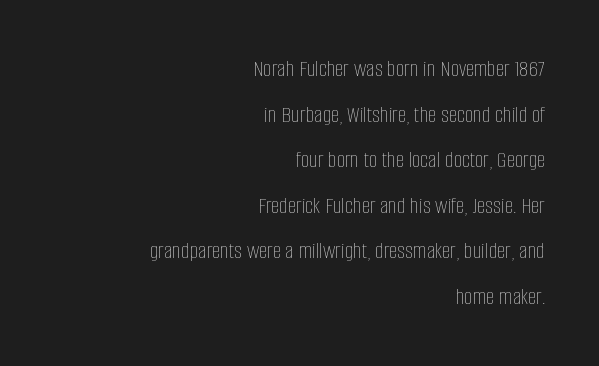
The image shows 24 px text type, upright; set right-aligned, loose line spacing (1.9x), normal letter spacing, not underlined.
